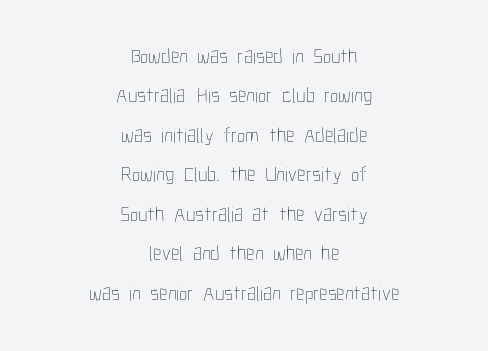
No italicization has been applied; the sample stays upright. Reading down the block, each line starts at a different indent, mirrored at its end. Underline: absent. Is the stroke heavy? The answer is a plain regular-or-lighter. Observe the ordinary spacing: letters are neighbours, not strangers.
